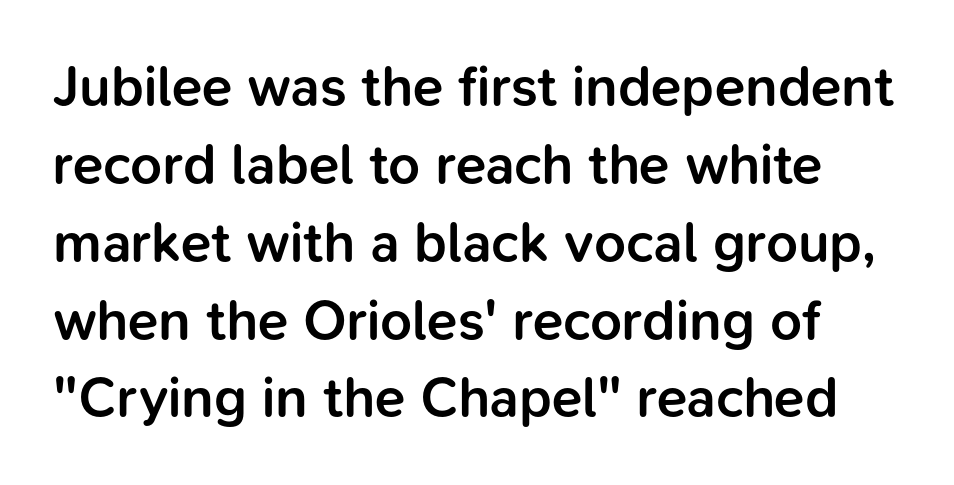
{"serif": "no", "italic": "no", "bold": "semi", "weight": "semibold", "width": "normal", "stroke_contrast": "low", "x_height": "medium", "monospaced": "no", "underline": "no", "line_spacing": "normal", "line_spacing_ratio": 1.39, "letter_spacing": "normal", "letter_spacing_em": 0.0, "glyph_px": 56}
